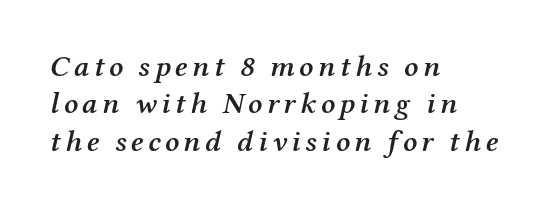
Looking at the ascenders, they clearly lean. Baseline-to-baseline distance is the conventional proportion of letter height. This sample is left-justified, so line endings fall wherever the words run out. Semibold letterforms, between regular and bold. Each letter keeps its own natural width here, so spacing adapts to shape. Unmarked baselines from the first word to the last.
